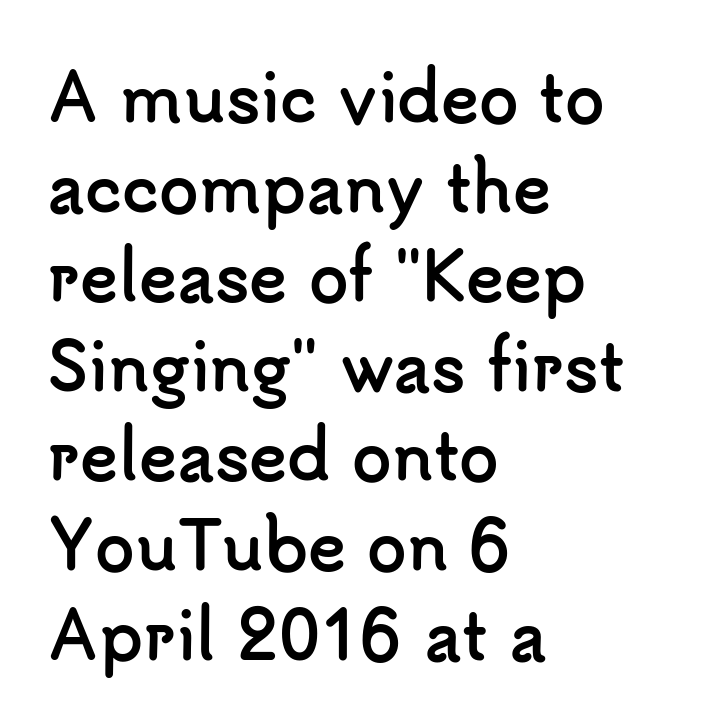
The image shows 64 px semibold sans-serif type, upright; set left-aligned, normal line spacing (1.4x), normal letter spacing, not underlined; low stroke contrast and a small x-height.
